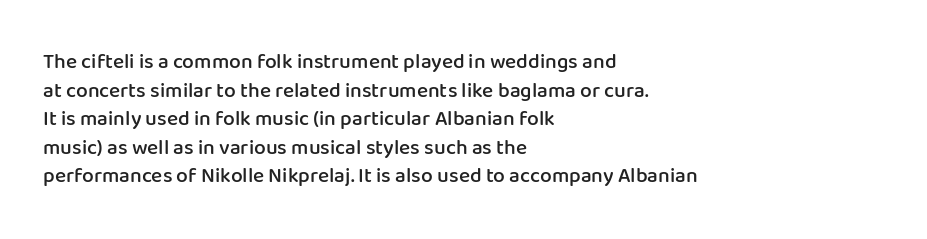
This sample uses an upright cut, with every glyph sitting square on the baseline. Moderately thickened strokes mark this as semibold type. Short note: letters normally spaced. A typesetter would call this leading conventional body-copy spacing. Just letters on the line, the space beneath them empty. Casual observation: everything's shoved over to the left.
